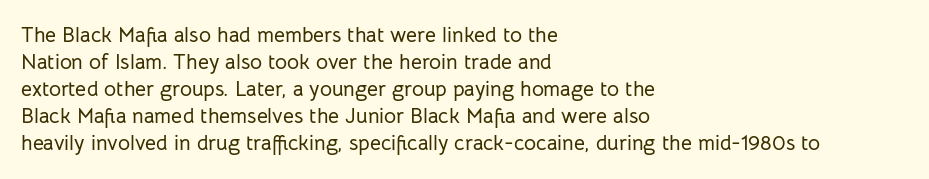
Q: Is the text italic (slanted)? A: No, it is upright.
Q: Is the text underlined? A: No.
Q: How is the paragraph aligned? A: Left-aligned.
Q: Is the spacing between letters normal or unusually wide? A: Normal.
Q: Is the spacing between lines tight, normal or loose? A: Normal.
